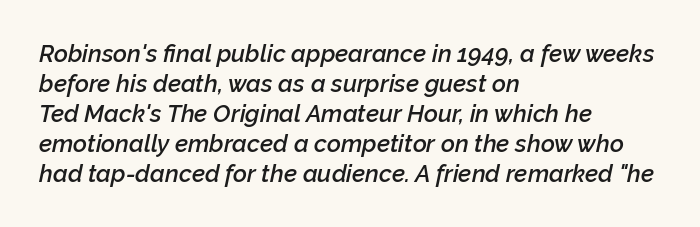
Q: Is the text bold? A: Semi-bold.
Q: Is the text italic (slanted)? A: Yes, it leans right by about 12 degrees.
Q: Is the text underlined? A: No.
Q: How is the paragraph aligned? A: Left-aligned.
Q: Is the spacing between letters normal or unusually wide? A: Normal.
Q: Is the spacing between lines tight, normal or loose? A: Normal.
